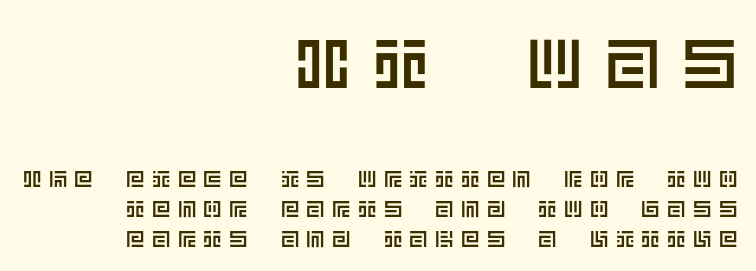
Every row of glyphs terminates at an identical x-position on the right. Compare the two chunks: the upper has the greater cap height. The tracking jumps out immediately: characters are airy and widely separated. A roman cut, with each character standing at attention.
